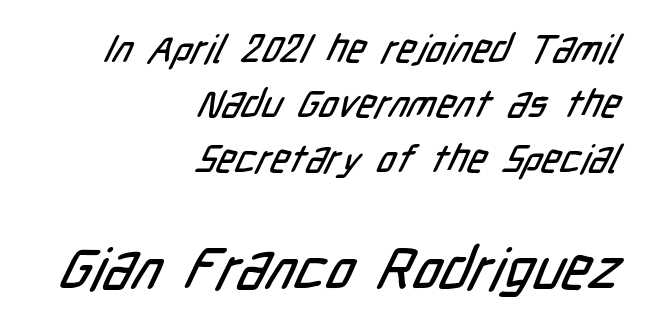
The lines sit at an ordinary, default distance from one another. Are there feet on the stems? There aren't — it's a sans. Between one letter and the next there's only the usual sliver of space. The lower block of text is set noticeably larger than the block above it. If you drew a ruler down the right edge, every line would touch it. Letters rest on an invisible, unmarked baseline.
